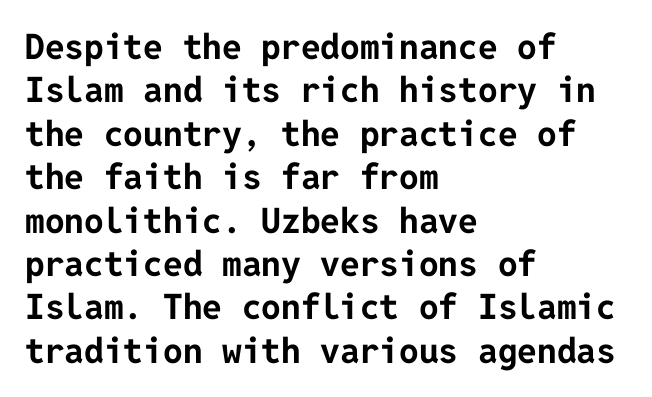
Caption: bold face, heavy strokes. Typeset ragged right — the left edge is the straight one. The font's upright variant was chosen for this text. Compared with typical body copy, the letter spacing here is the same. Each letter's strokes conclude bluntly, with no projecting serifs. The strip under each line holds only bare page.
